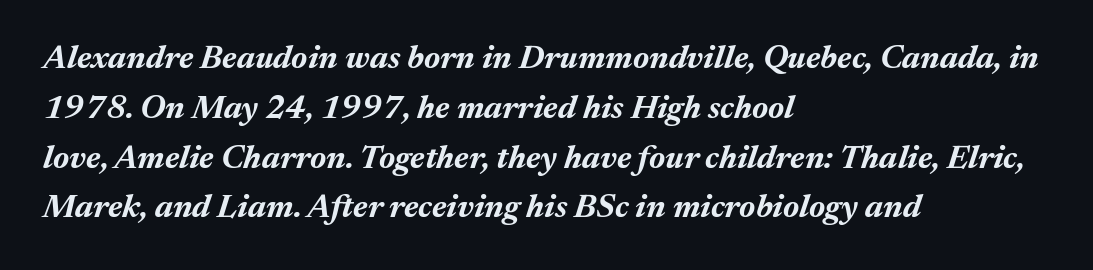
Every row of glyphs begins at an identical x-position on the left. The gap between lines stays unmarked. Here the designer chose a conventional face with non-uniform glyph widths. Heft: maximum for text — a bold.
